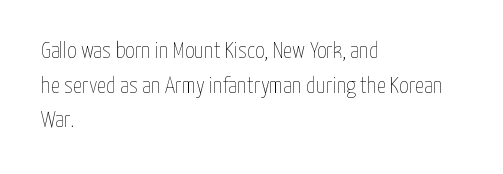
Q: Is the text bold? A: No.
Q: Is the text italic (slanted)? A: No, it is upright.
Q: Is the text underlined? A: No.
Q: How is the paragraph aligned? A: Left-aligned.
Q: Is the spacing between letters normal or unusually wide? A: Normal.
Q: Is the spacing between lines tight, normal or loose? A: Normal.
